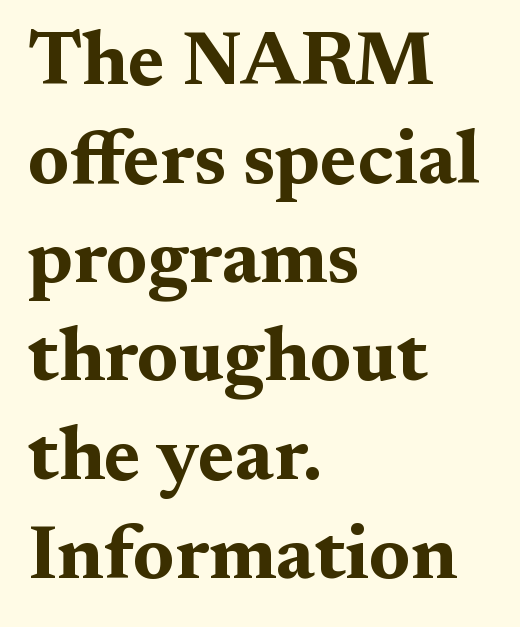
Q: Is the text bold? A: Yes.
Q: Is the text italic (slanted)? A: No, it is upright.
Q: Is the typeface a serif or a sans-serif typeface? A: Serif.
Q: Is the text underlined? A: No.
Q: How is the paragraph aligned? A: Left-aligned.
Q: Is the spacing between letters normal or unusually wide? A: Normal.
Q: Is the spacing between lines tight, normal or loose? A: Normal.
Q: Width (condensed, normal, or wide)? A: Wide.
Q: Stroke contrast? A: Medium.
Q: x-height? A: Medium.
Q: Monospaced? A: No.
